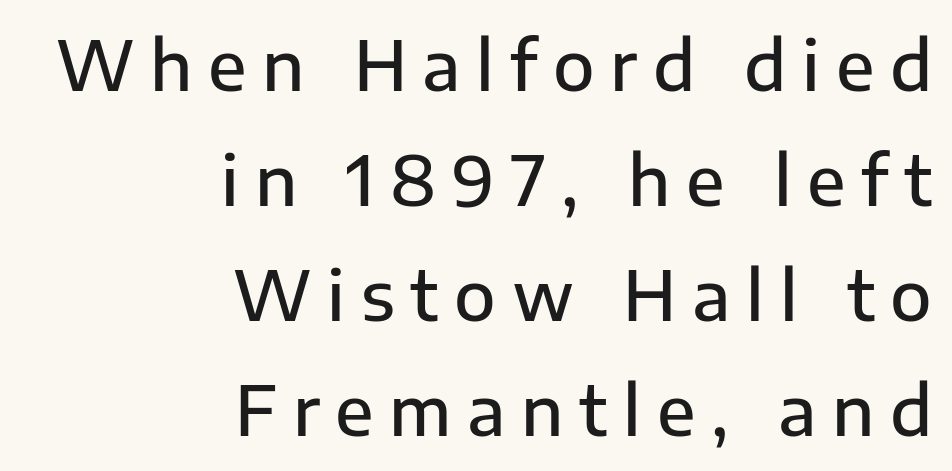
The line texture is sparse and dotted thanks to wide tracking. This is the in-between weight designers call semibold or demi. This rendering features lettering with no underline. The compositor pushed each line to the right boundary.
